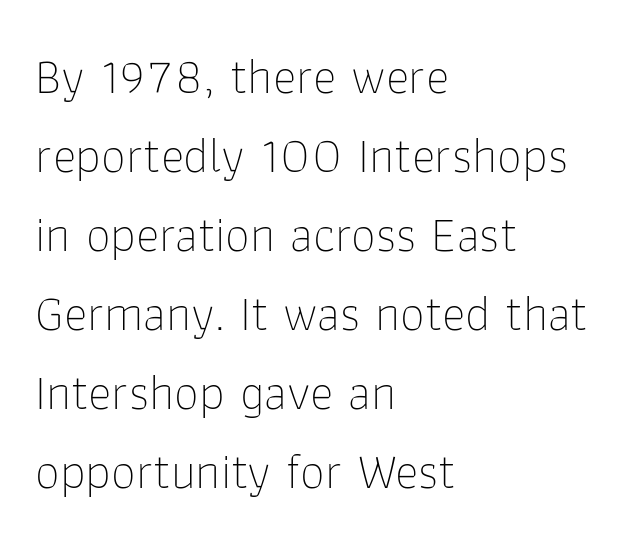
The image shows 50 px thin sans-serif type, upright; set left-aligned, normal line spacing (1.58x), normal letter spacing, not underlined; low stroke contrast and a medium x-height.
